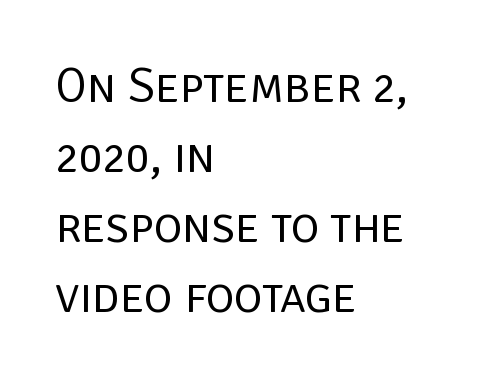
This sample has the flowing, uneven cadence of proportional lettering. Vertical spacing — default. Quick note: underline off. Default kerning and tracking; the words read as compact shapes. Is this a sans? Yes — the strokes have no serifs.
